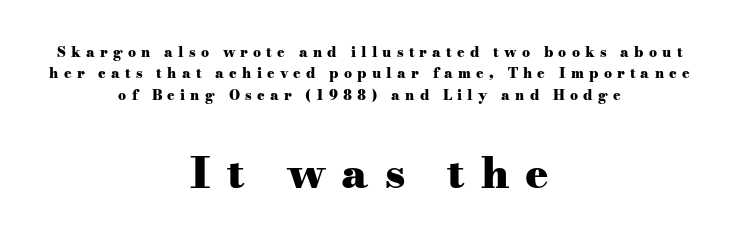
The image shows 43 px heavy, wide serif type, upright; set centered, normal line spacing (1.52x), unusually wide letter spacing (+0.37 em), not underlined; the second (bottom) block is 3.07x larger; medium stroke contrast and a small x-height.
